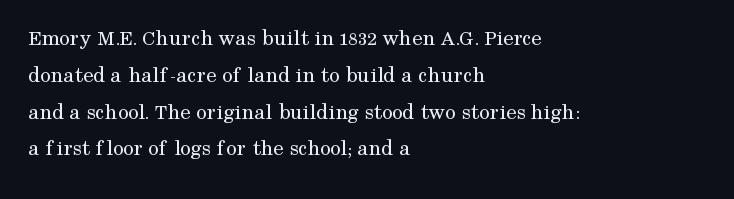
The image shows 23 px text type, upright; set left-aligned, normal line spacing (1.6x), normal letter spacing, not underlined.
